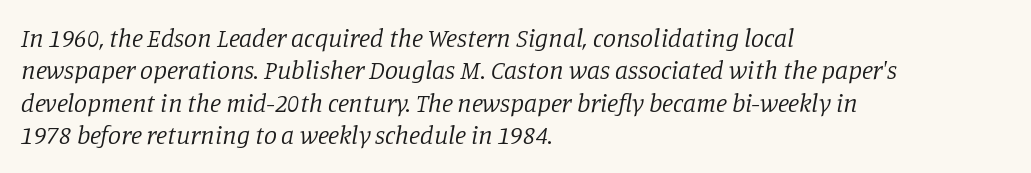
The passage shown is not bold in any degree. Compared with typical body copy, the letter spacing here is the same. The area under the type is left untouched. The designer left line spacing at the default. In terms of posture, this sample is oblique. Horizontally, the lines are justified to the leading edge only.
